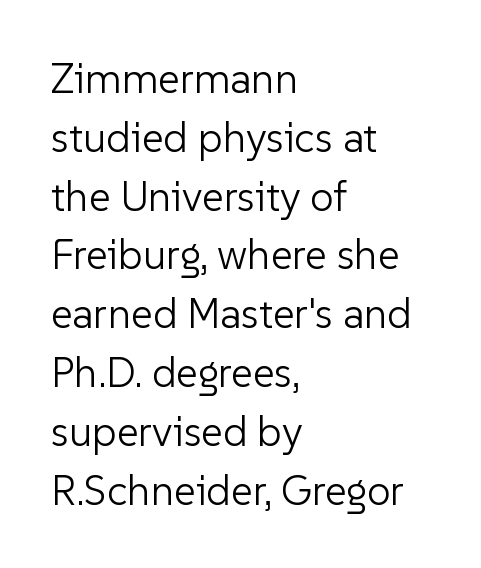
The image shows 42 px light sans-serif type, upright; set left-aligned, normal line spacing (1.4x), normal letter spacing, not underlined; low stroke contrast and a medium x-height.
